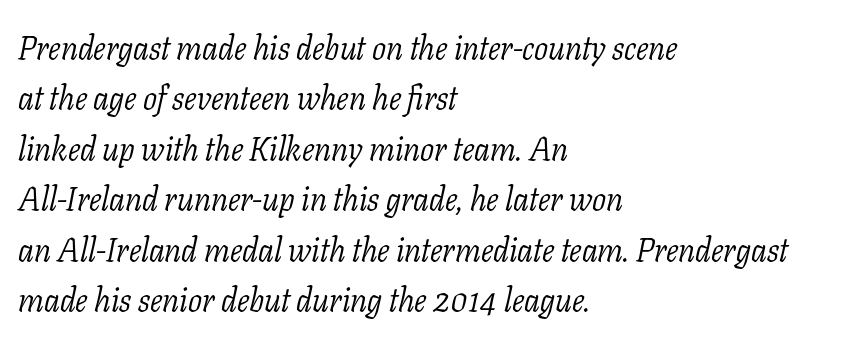
The image shows 33 px light serif type, italic (leaning right); set left-aligned, normal line spacing (1.53x), normal letter spacing, not underlined; low stroke contrast and a medium x-height.
